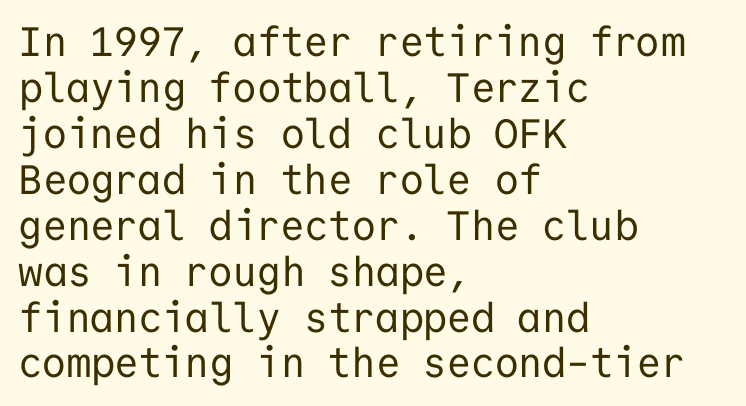
The image shows 41 px regular-weight sans-serif type, upright, monospaced; set left-aligned, tight line spacing (1.12x), normal letter spacing, not underlined; low stroke contrast and a medium x-height.
